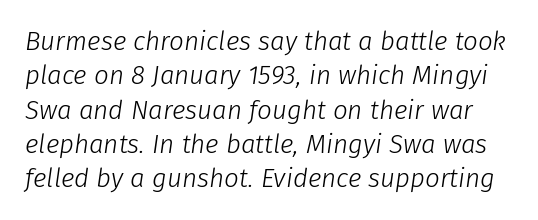
Q: Is the text bold? A: No.
Q: Is the text italic (slanted)? A: Yes, it leans right by about 8 degrees.
Q: Is the text underlined? A: No.
Q: Is the spacing between letters normal or unusually wide? A: Normal.
Q: Is the spacing between lines tight, normal or loose? A: Normal.
